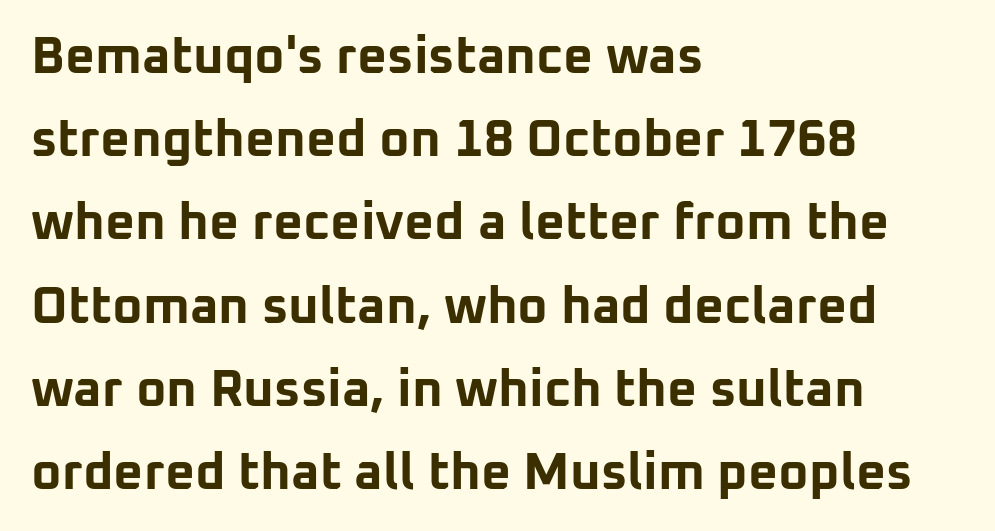
{"serif": "no", "italic": "no", "bold": "yes", "weight": "bold", "width": "normal", "stroke_contrast": "low", "x_height": "medium", "monospaced": "no", "underline": "no", "align": "left", "line_spacing": "normal", "line_spacing_ratio": 1.6, "letter_spacing": "normal", "letter_spacing_em": 0.0, "glyph_px": 52}
